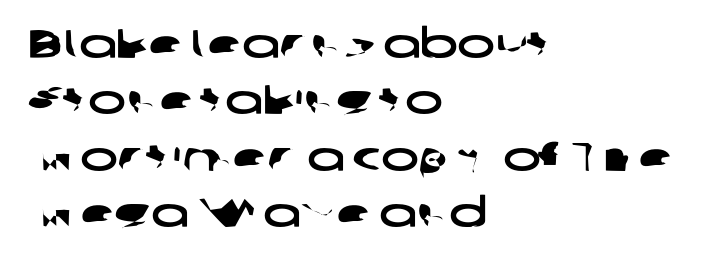
Q: Is the typeface a serif or a sans-serif typeface? A: Sans-serif.
Q: Is the text underlined? A: No.
Q: How is the paragraph aligned? A: Left-aligned.
Q: Is the spacing between letters normal or unusually wide? A: Normal.
Q: Is the spacing between lines tight, normal or loose? A: Normal.
Q: Width (condensed, normal, or wide)? A: Wide.
Q: Stroke contrast? A: Low.
Q: x-height? A: Medium.
Q: Monospaced? A: No.
